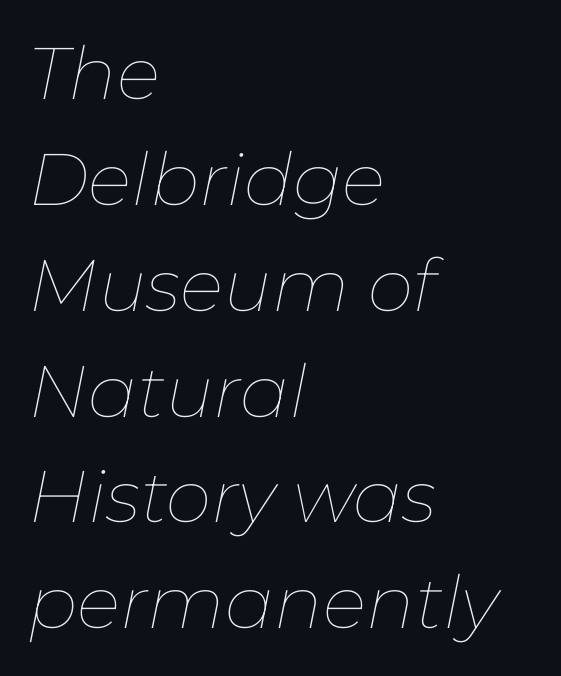
Q: Is the text bold? A: No.
Q: Is the text italic (slanted)? A: Yes, it leans right by about 11 degrees.
Q: Is the text underlined? A: No.
Q: How is the paragraph aligned? A: Left-aligned.
Q: Is the spacing between letters normal or unusually wide? A: Normal.
Q: Is the spacing between lines tight, normal or loose? A: Normal.
Q: Width (condensed, normal, or wide)? A: Normal.
Q: Stroke contrast? A: Low.
Q: x-height? A: Medium.
Q: Monospaced? A: No.
